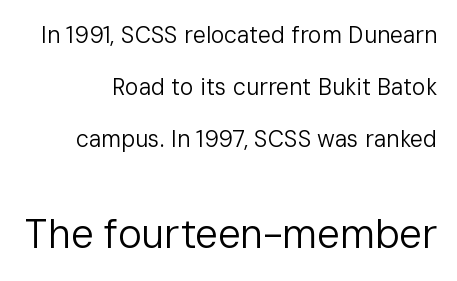
{"serif": "no", "italic": "no", "bold": "no", "weight": "regular", "width": "normal", "stroke_contrast": "low", "x_height": "medium", "monospaced": "no", "underline": "no", "line_spacing": "loose", "line_spacing_ratio": 2.26, "letter_spacing": "normal", "letter_spacing_em": 0.0, "larger_block": "second", "size_ratio": 1.74, "glyph_px": 40}
